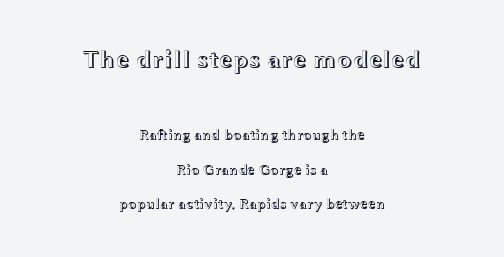
The image shows 25 px text type, upright; set centered, loose line spacing (2.48x), normal letter spacing, not underlined; the first (top) block is 1.79x larger.
